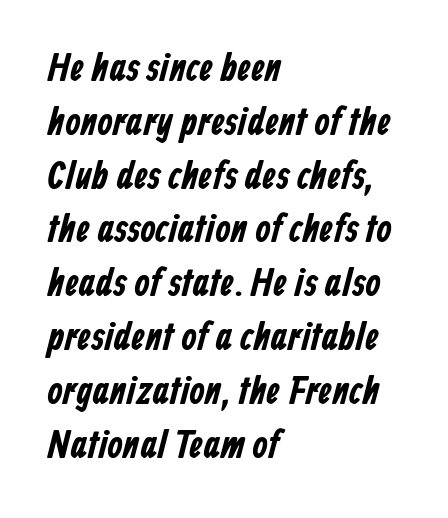
{"serif": "no", "width": "condensed", "stroke_contrast": "low", "x_height": "medium", "monospaced": "no", "underline": "no", "align": "left", "line_spacing": "normal", "line_spacing_ratio": 1.38, "letter_spacing": "normal", "letter_spacing_em": 0.0, "glyph_px": 39}
